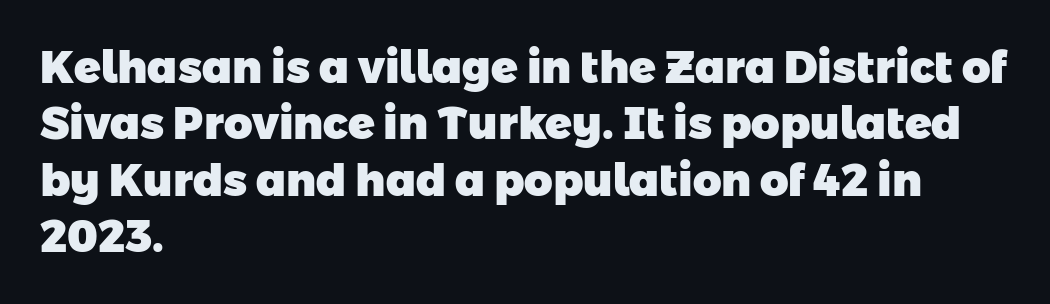
{"serif": "no", "bold": "yes", "weight": "heavy", "width": "normal", "stroke_contrast": "low", "x_height": "medium", "monospaced": "no", "underline": "no", "align": "left", "line_spacing": "normal", "line_spacing_ratio": 1.28, "letter_spacing": "normal", "letter_spacing_em": 0.0, "glyph_px": 44}
